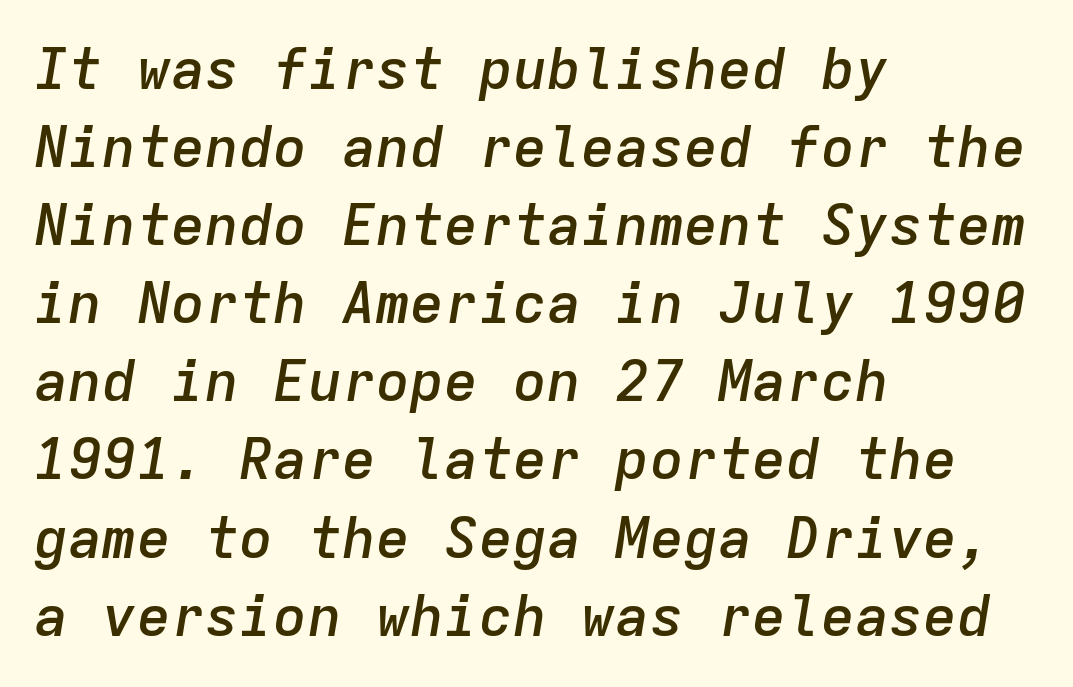
{"italic": "yes", "lean": "right", "slant_degrees": 9, "bold": "semi", "weight": "semibold", "width": "normal", "stroke_contrast": "low", "x_height": "medium", "monospaced": "yes", "underline": "no", "align": "left", "line_spacing": "normal", "line_spacing_ratio": 1.37, "letter_spacing": "normal", "letter_spacing_em": 0.0, "glyph_px": 57}
